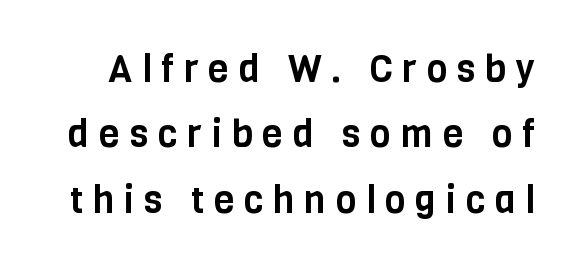
Here the glyphs are tracked loosely, breaking word shapes into spaced letters. Descenders are the only things crossing below the line. Italic: no, the glyphs are upright roman. The designer went with a sans here, leaving each stem footless. A typesetter would call this proportional, since set widths differ per character.
